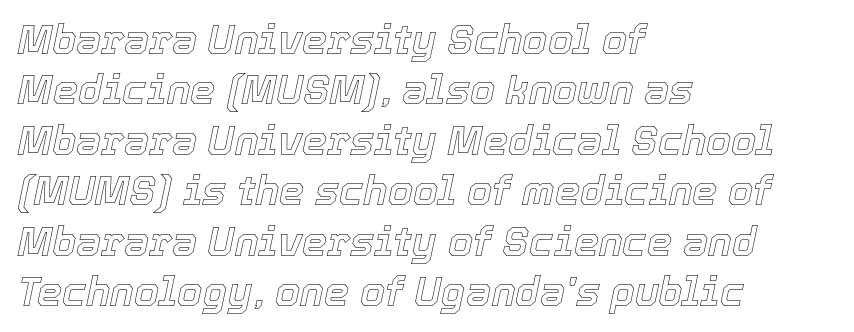
Q: Is the text italic (slanted)? A: Yes, it leans right by about 12 degrees.
Q: Is the text underlined? A: No.
Q: How is the paragraph aligned? A: Left-aligned.
Q: Is the spacing between letters normal or unusually wide? A: Normal.
Q: Is the spacing between lines tight, normal or loose? A: Normal.
Q: Width (condensed, normal, or wide)? A: Normal.
Q: x-height? A: Medium.
Q: Monospaced? A: No.
